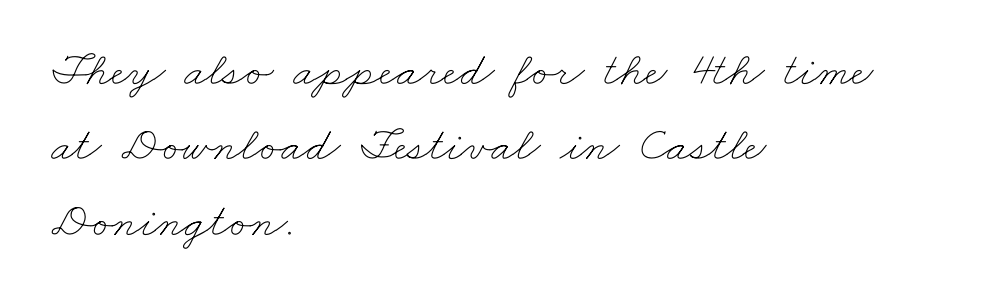
{"bold": "no", "weight": "thin", "width": "wide", "stroke_contrast": "low", "x_height": "small", "monospaced": "no", "underline": "no", "align": "left", "line_spacing": "normal", "line_spacing_ratio": 1.57, "letter_spacing": "normal", "letter_spacing_em": 0.0, "glyph_px": 48}
